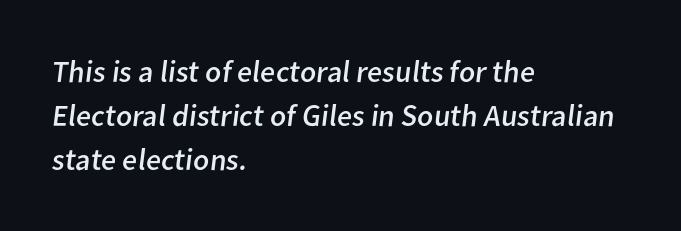
The image shows 31 px regular-weight sans-serif type; set left-aligned, normal line spacing (1.42x), normal letter spacing, not underlined; low stroke contrast and a medium x-height.
